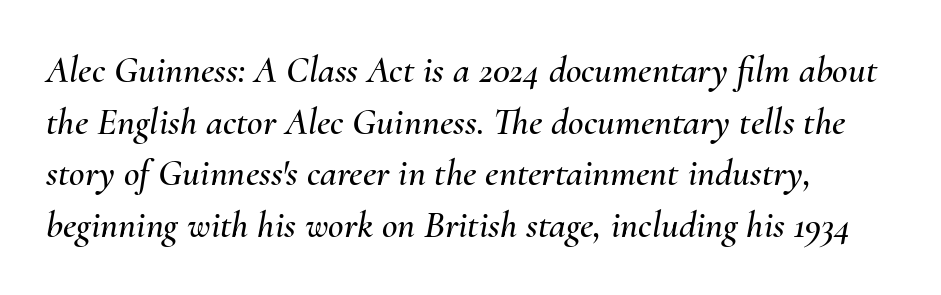
An italicized treatment has been applied to the whole sample. Looks like regular typesetting: each glyph gets only the width it needs. The line texture is even and compact thanks to regular tracking. The passage shown stacks its lines at a standard gap. The string is rendered with underlining switched off.
